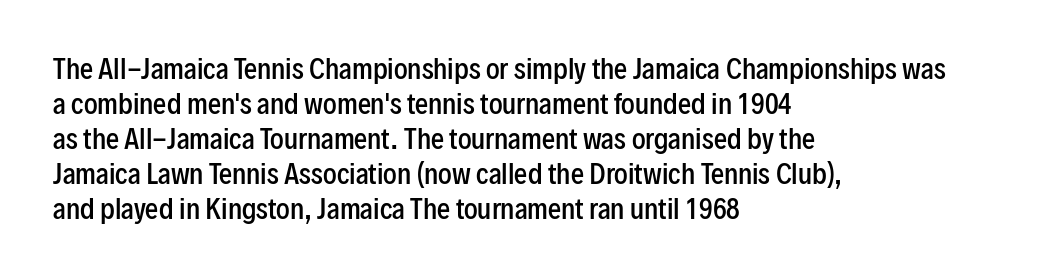
Q: Is the text bold? A: Semi-bold.
Q: Is the text italic (slanted)? A: No, it is upright.
Q: Is the text underlined? A: No.
Q: How is the paragraph aligned? A: Left-aligned.
Q: Is the spacing between letters normal or unusually wide? A: Normal.
Q: Is the spacing between lines tight, normal or loose? A: Normal.
